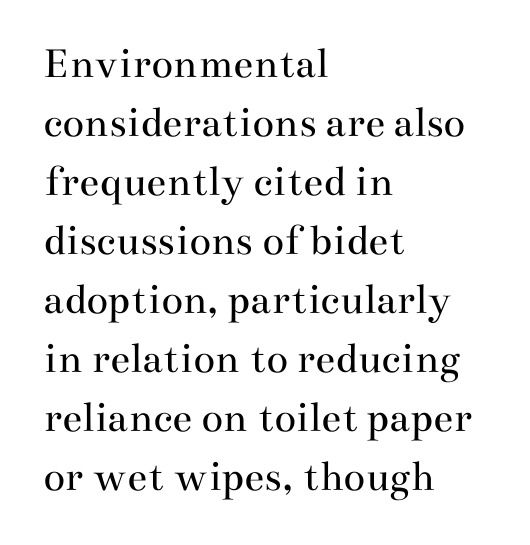
{"serif": "yes", "italic": "no", "bold": "no", "weight": "regular", "width": "wide", "stroke_contrast": "medium", "x_height": "small", "monospaced": "no", "underline": "no", "align": "left", "line_spacing": "normal", "line_spacing_ratio": 1.31, "letter_spacing": "normal", "letter_spacing_em": 0.0, "glyph_px": 45}
